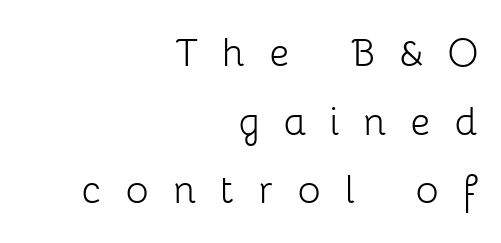
The image shows 48 px light sans-serif type, upright; set right-aligned, normal line spacing (1.43x), unusually wide letter spacing (+0.5 em), not underlined; low stroke contrast and a medium x-height.
